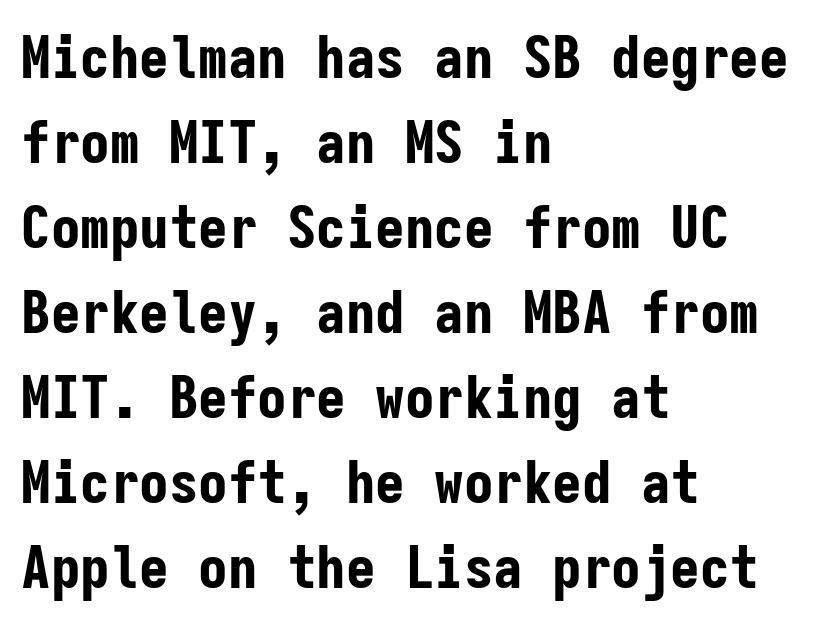
Q: Is the text bold? A: Yes.
Q: Is the text italic (slanted)? A: No, it is upright.
Q: Is the typeface a serif or a sans-serif typeface? A: Sans-serif.
Q: Is the text underlined? A: No.
Q: How is the paragraph aligned? A: Left-aligned.
Q: Is the spacing between letters normal or unusually wide? A: Normal.
Q: Is the spacing between lines tight, normal or loose? A: Normal.
Q: Width (condensed, normal, or wide)? A: Condensed.
Q: Stroke contrast? A: Low.
Q: x-height? A: Medium.
Q: Monospaced? A: Yes.
